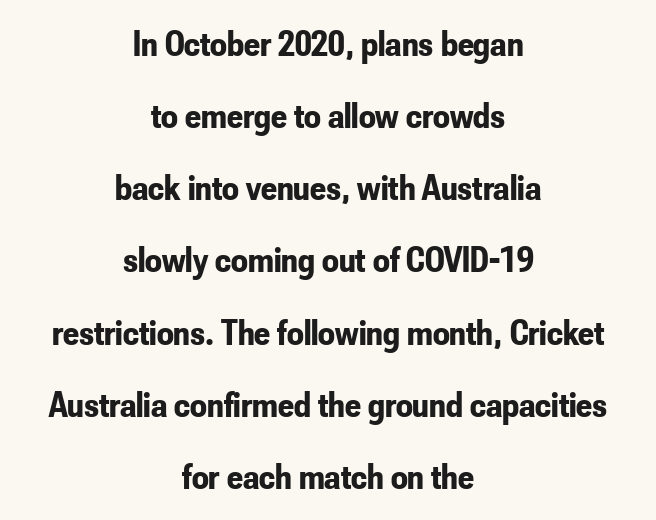
Q: Is the text bold? A: Yes.
Q: Is the text italic (slanted)? A: No, it is upright.
Q: Is the typeface a serif or a sans-serif typeface? A: Sans-serif.
Q: Is the text underlined? A: No.
Q: How is the paragraph aligned? A: Centered.
Q: Is the spacing between letters normal or unusually wide? A: Normal.
Q: Is the spacing between lines tight, normal or loose? A: Loose.
Q: Width (condensed, normal, or wide)? A: Condensed.
Q: Stroke contrast? A: Low.
Q: x-height? A: Small.
Q: Monospaced? A: No.
